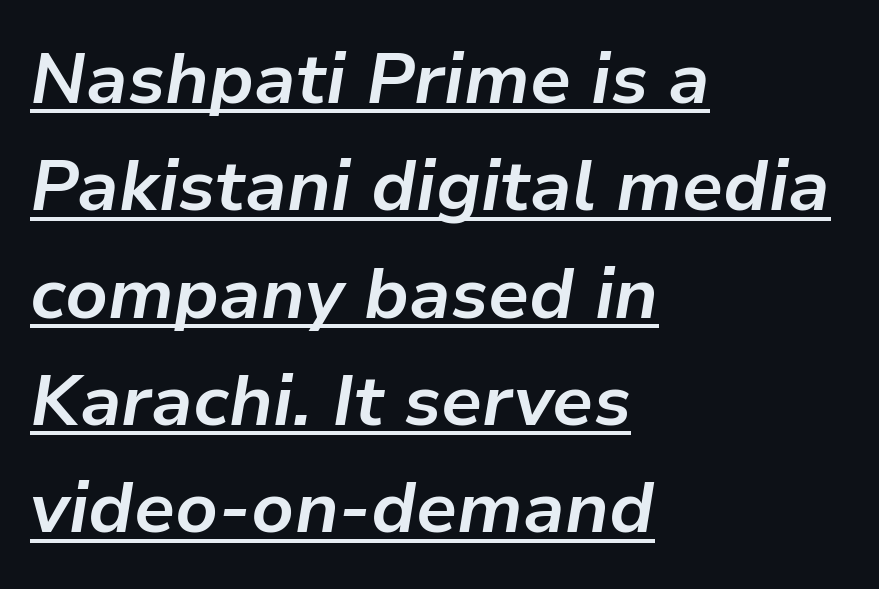
Q: Is the text bold? A: Yes.
Q: Is the text italic (slanted)? A: Yes, it leans right by about 9 degrees.
Q: Is the text underlined? A: Yes.
Q: How is the paragraph aligned? A: Left-aligned.
Q: Is the spacing between letters normal or unusually wide? A: Normal.
Q: Is the spacing between lines tight, normal or loose? A: Normal.
Q: Width (condensed, normal, or wide)? A: Normal.
Q: Stroke contrast? A: Low.
Q: x-height? A: Medium.
Q: Monospaced? A: No.
